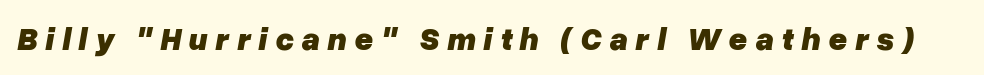
The image shows 32 px heavy type, italic (leaning right); set unusually wide letter spacing (+0.24 em), not underlined; low stroke contrast and a medium x-height.
